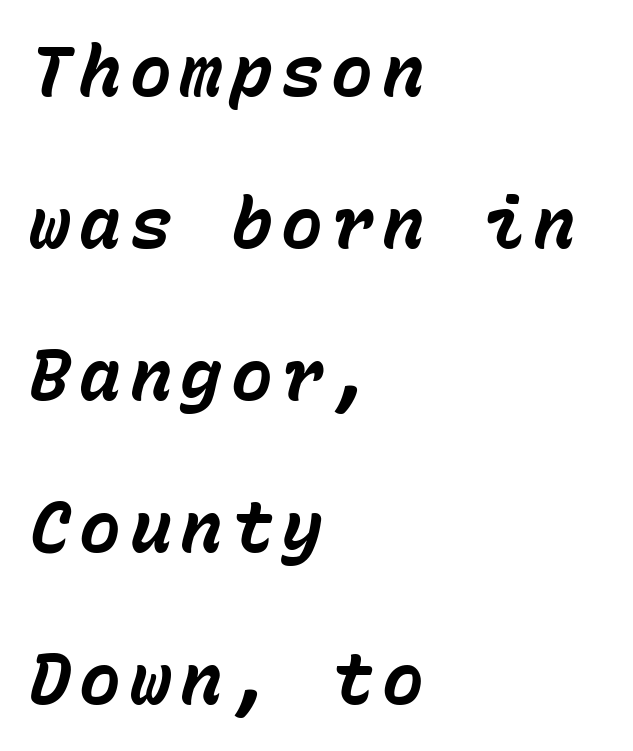
The image shows 70 px bold type, italic (leaning right), monospaced; set left-aligned, loose line spacing (2.17x), not underlined; low stroke contrast and a medium x-height.
